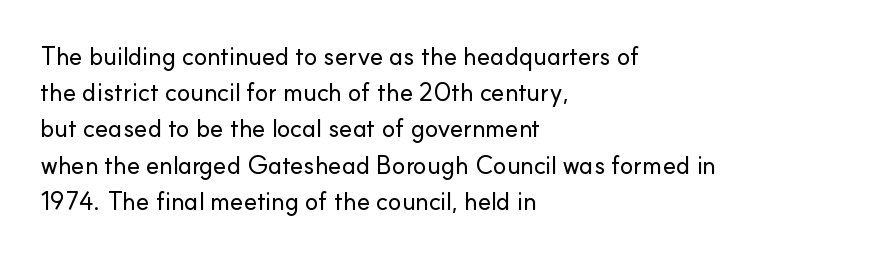
{"italic": "no", "underline": "no", "align": "left", "line_spacing": "normal", "line_spacing_ratio": 1.45, "letter_spacing": "normal", "letter_spacing_em": 0.0, "glyph_px": 25}
